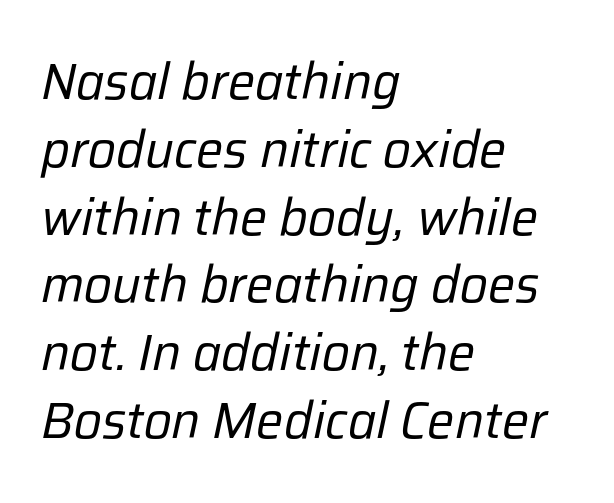
{"italic": "yes", "lean": "right", "slant_degrees": 12, "bold": "no", "weight": "regular", "width": "normal", "stroke_contrast": "low", "x_height": "medium", "monospaced": "no", "underline": "no", "align": "left", "line_spacing": "normal", "line_spacing_ratio": 1.33, "letter_spacing": "normal", "letter_spacing_em": 0.0, "glyph_px": 51}
